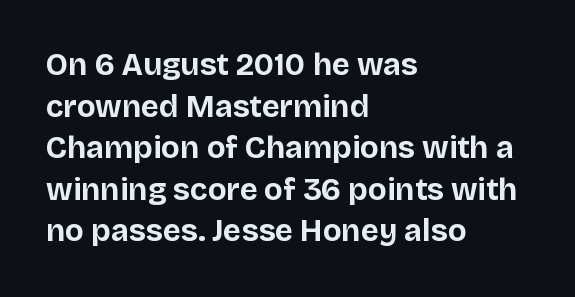
This sample keeps an unexceptional amount of space between lines. The rag falls on the right side of this text block. Look at the stroke-to-counter ratio: heavy, a bold. Here the glyphs are tracked normally, forming tight word shapes.
